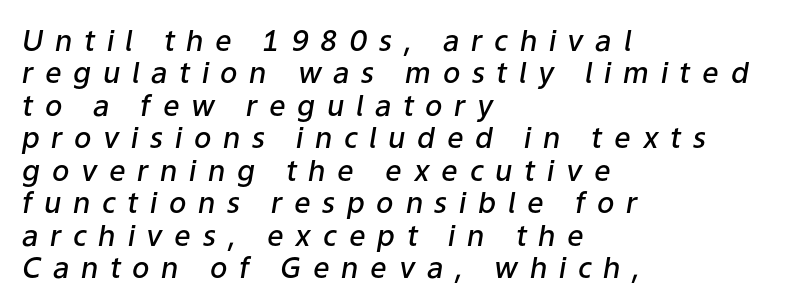
The image shows 29 px semibold type, italic (leaning right); set left-aligned, tight line spacing (1.12x), unusually wide letter spacing (+0.4 em), not underlined; low stroke contrast and a medium x-height.
